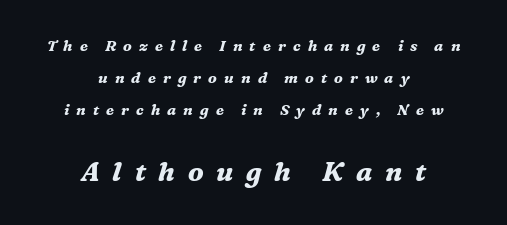
{"italic": "yes", "lean": "right", "slant_degrees": 16, "bold": "yes", "underline": "no", "align": "center", "line_spacing": "loose", "line_spacing_ratio": 2.15, "letter_spacing": "wide", "letter_spacing_em": 0.47, "larger_block": "second", "size_ratio": 1.8, "glyph_px": 27}
